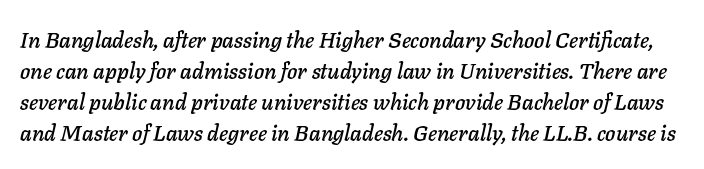
How would I describe the line gaps? Plain and ordinary. Short note: letters normally spaced. The zone under the glyphs is completely vacant. If you drew a line through each stem, it would be angled.
